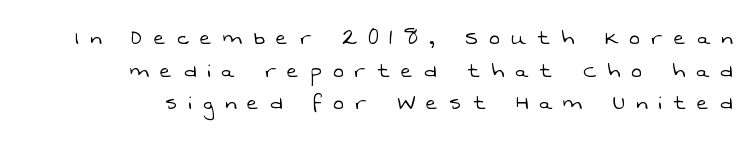
Summary of vertical rhythm: regular, with standard interline spacing. Underlining? Definitely not there. Teacher's note: observe the even right margin — that is flush-right alignment. Stroke thickness stays within the range of a standard reading face or lighter. Tracking here is generous; glyphs stand well apart from one another.
